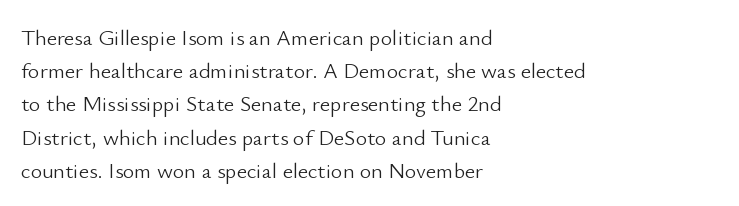
{"italic": "no", "bold": "no", "underline": "no", "align": "left", "line_spacing": "normal", "line_spacing_ratio": 1.51, "letter_spacing": "normal", "letter_spacing_em": 0.0, "glyph_px": 22}
